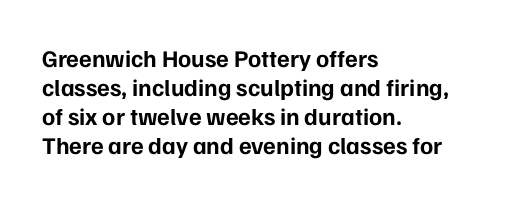
Bold? Absolutely — the strokes are thick and heavy. These lines are set flush left with a ragged right edge. Each row of text sits above clean, open space. There is no visible air inserted between adjacent glyphs. The type sits square on the baseline with zero lean.
